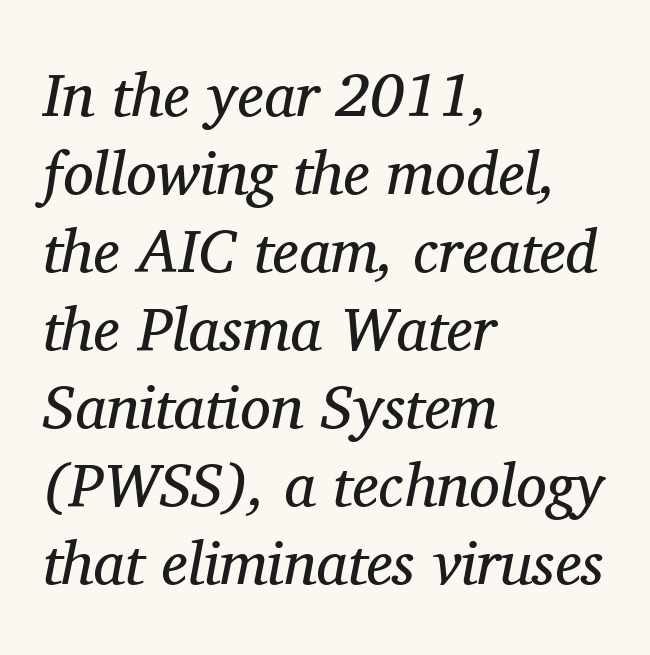
Small tapered or slab feet sit at the stroke ends, so this counts as serif. Slant detected: the letters are inclined. Check under the words: just untouched page. This sample has the flowing, uneven cadence of proportional lettering. The passage shown stacks its lines at a standard gap.
